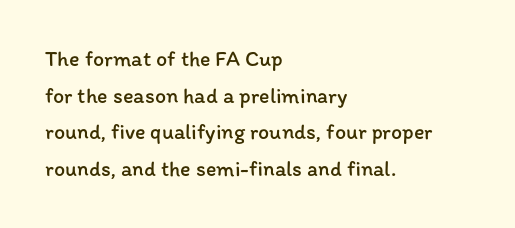
The image shows 22 px text type, upright; set left-aligned, normal line spacing (1.67x), normal letter spacing, not underlined.
